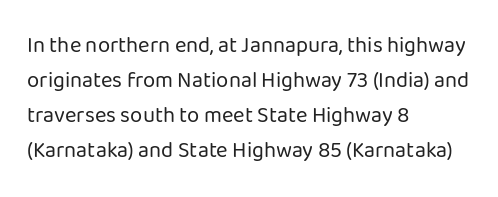
Q: Is the text bold? A: No.
Q: Is the text italic (slanted)? A: No, it is upright.
Q: Is the text underlined? A: No.
Q: How is the paragraph aligned? A: Left-aligned.
Q: Is the spacing between letters normal or unusually wide? A: Normal.
Q: Is the spacing between lines tight, normal or loose? A: Normal.
